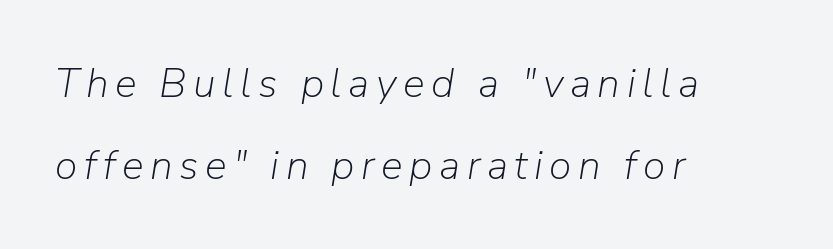
Q: Is the text bold? A: No.
Q: Is the text italic (slanted)? A: Yes, it leans right by about 9 degrees.
Q: Is the text underlined? A: No.
Q: How is the paragraph aligned? A: Left-aligned.
Q: Is the spacing between lines tight, normal or loose? A: Loose.
Q: Width (condensed, normal, or wide)? A: Normal.
Q: Stroke contrast? A: Low.
Q: x-height? A: Medium.
Q: Monospaced? A: No.
